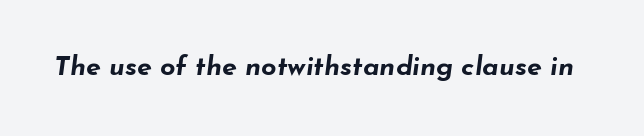
Q: Is the text bold? A: Yes.
Q: Is the text italic (slanted)? A: Yes, it leans right by about 7 degrees.
Q: Is the text underlined? A: No.
Q: Is the spacing between letters normal or unusually wide? A: Normal.
